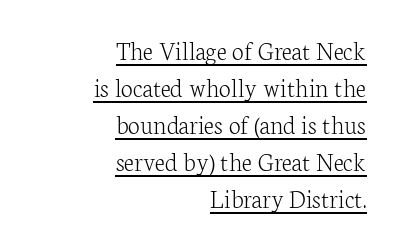
The image shows 27 px text type, upright; set right-aligned, normal line spacing (1.37x), normal letter spacing, underlined.
